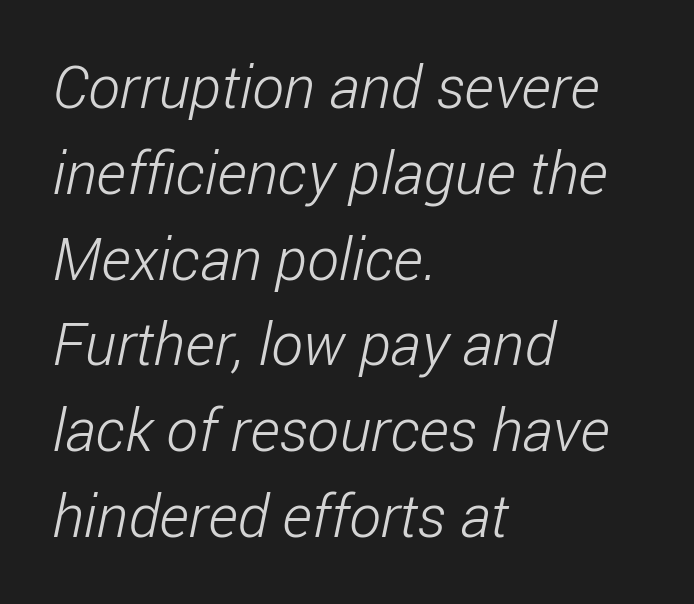
The image shows 60 px light, condensed sans-serif type; set left-aligned, normal line spacing (1.43x), normal letter spacing, not underlined; low stroke contrast and a medium x-height.
